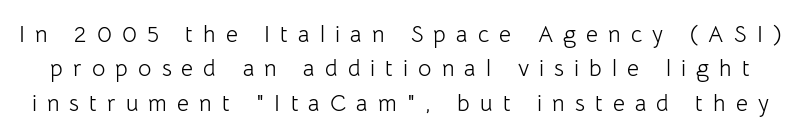
Q: Is the text bold? A: No.
Q: Is the text italic (slanted)? A: No, it is upright.
Q: Is the text underlined? A: No.
Q: Is the spacing between letters normal or unusually wide? A: Unusually wide.
Q: Is the spacing between lines tight, normal or loose? A: Normal.
